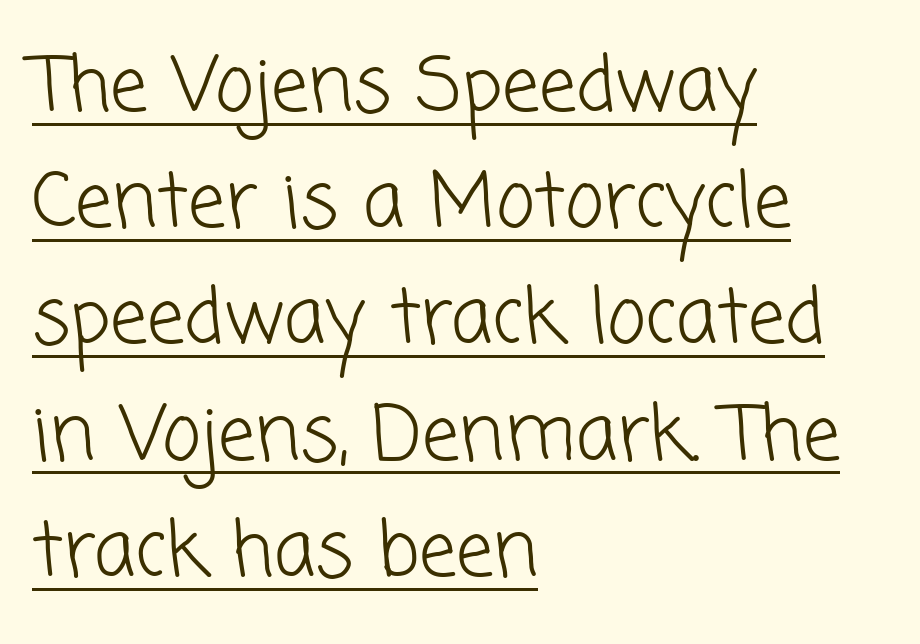
The type family on display is of the sans-serif kind. The face used here appears with an underline applied. Caption: face not bold, strokes unweighted. Is this a fixed-width face? No — the glyphs have proportional, varying widths. Does the copy run flush right? No — it runs flush left.
